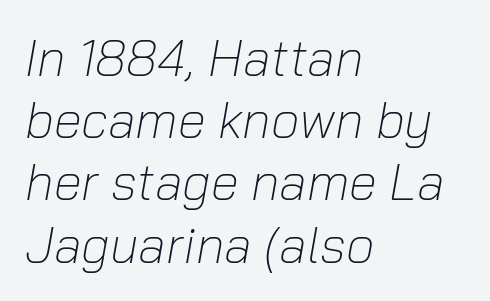
The image shows 51 px light type, italic (leaning right); set left-aligned, line spacing 1.22x, normal letter spacing, not underlined; low stroke contrast and a medium x-height.
